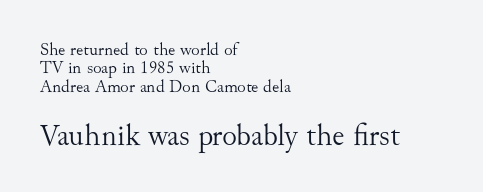
{"serif": "yes", "italic": "no", "bold": "no", "weight": "light", "width": "normal", "stroke_contrast": "medium", "x_height": "small", "monospaced": "no", "underline": "no", "align": "left", "line_spacing": "tight", "line_spacing_ratio": 1.02, "letter_spacing": "normal", "letter_spacing_em": 0.0, "larger_block": "second", "size_ratio": 1.72, "glyph_px": 31}
